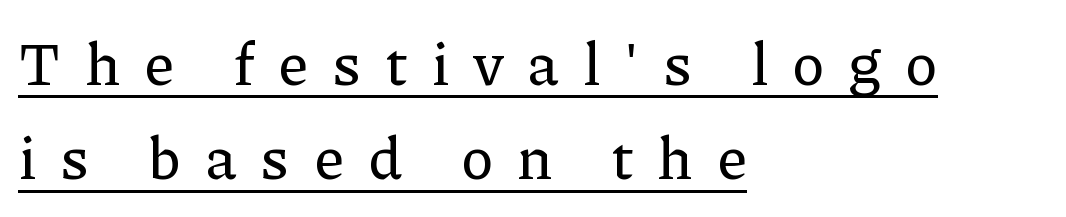
The image shows 60 px serif type, upright; set left-aligned, normal line spacing (1.57x), unusually wide letter spacing (+0.4 em), underlined; low stroke contrast and a medium x-height.
